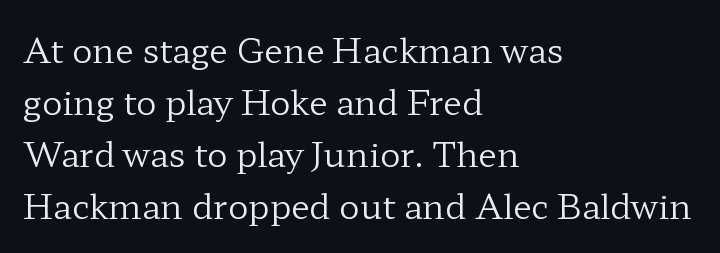
The image shows 34 px regular-weight, wide serif type, upright; set left-aligned, normal line spacing (1.53x), normal letter spacing, not underlined; low stroke contrast and a medium x-height.
